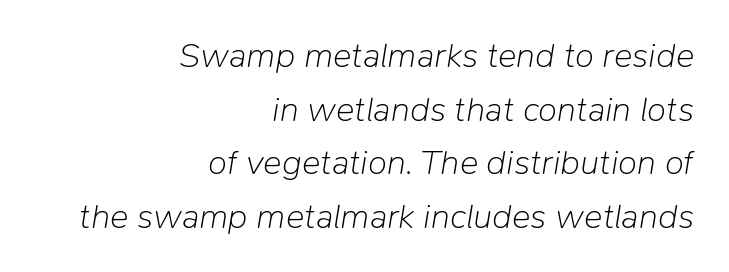
Q: Is the text bold? A: No.
Q: Is the text italic (slanted)? A: Yes, it leans right by about 9 degrees.
Q: Is the text underlined? A: No.
Q: How is the paragraph aligned? A: Right-aligned.
Q: Is the spacing between letters normal or unusually wide? A: Normal.
Q: Is the spacing between lines tight, normal or loose? A: Normal.
Q: Width (condensed, normal, or wide)? A: Normal.
Q: Stroke contrast? A: Low.
Q: x-height? A: Medium.
Q: Monospaced? A: No.
